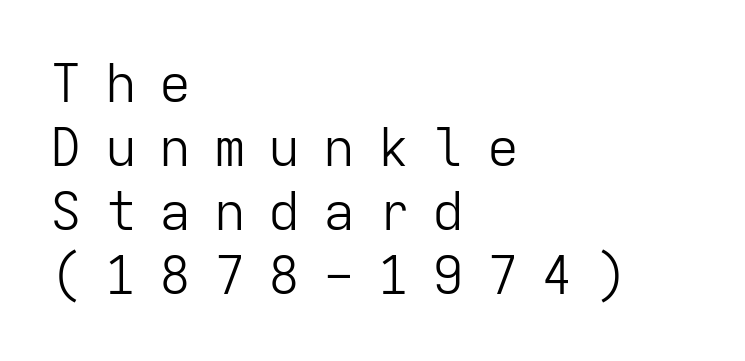
{"serif": "no", "italic": "no", "bold": "no", "weight": "light", "width": "normal", "stroke_contrast": "low", "x_height": "medium", "monospaced": "yes", "underline": "no", "align": "left", "line_spacing_ratio": 1.21, "letter_spacing": "wide", "letter_spacing_em": 0.43, "glyph_px": 53}
